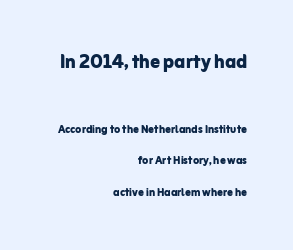
{"italic": "no", "bold": "yes", "underline": "no", "align": "right", "line_spacing": "loose", "line_spacing_ratio": 2.27, "letter_spacing": "normal", "letter_spacing_em": 0.0, "larger_block": "first", "size_ratio": 1.71, "glyph_px": 24}
